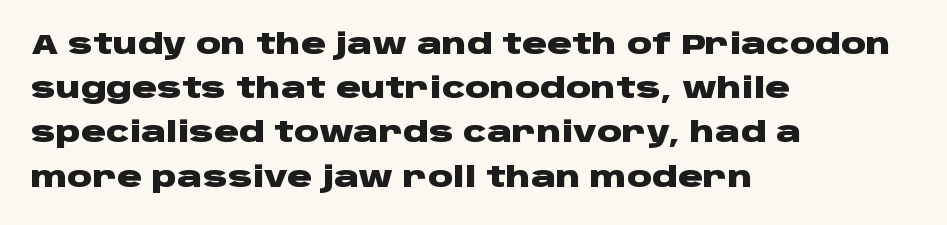
The paragraph shown leans on its left margin. Quick note: interline space is typical. The passage shown has conventional tracking throughout. This sample has the flowing, uneven cadence of proportional lettering. These lines carry a lot of weight — the face is fully bold. The glyphs in this specimen are sans serif.
